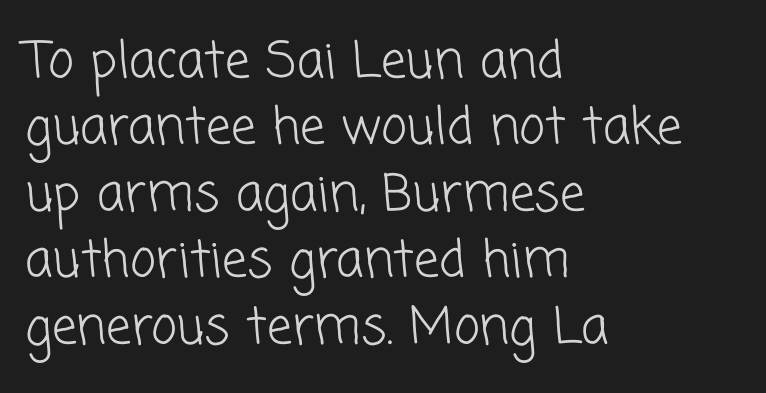
{"serif": "no", "bold": "no", "weight": "light", "width": "normal", "stroke_contrast": "low", "x_height": "medium", "monospaced": "no", "underline": "no", "align": "left", "line_spacing": "normal", "line_spacing_ratio": 1.33, "letter_spacing": "normal", "letter_spacing_em": 0.0, "glyph_px": 50}
